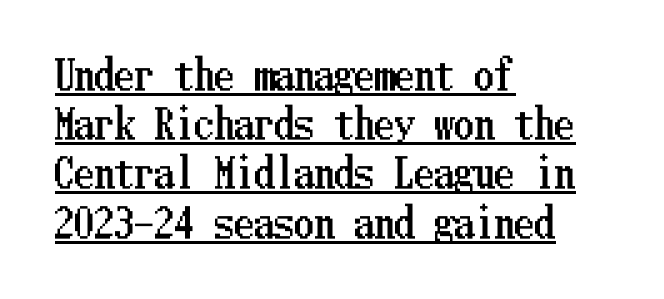
This rendering leaves character spacing at its baseline value. These lines were composed using upright roman letters. The passage shown is underscored from start to finish. The setting favours the left margin, as ordinary paragraphs usually do.
